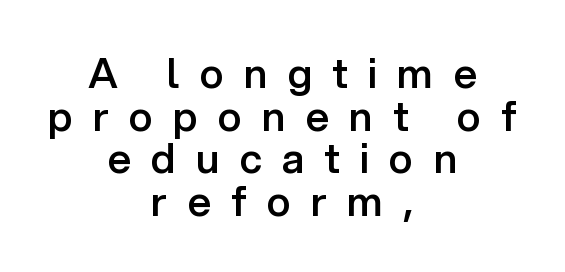
How would I describe the line gaps? Narrow and economical. The gaps between neighbouring characters are conspicuously large. Clear beneath every line of the passage. Check where the strokes stop: nothing finishes them off — pure sans.
